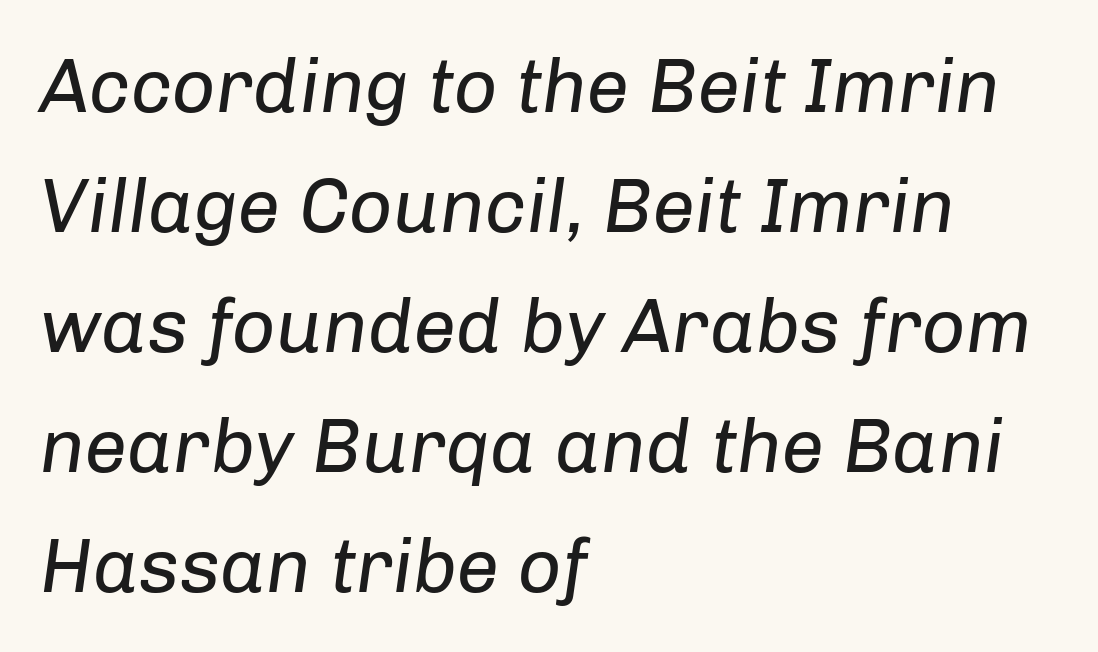
Q: Is the text bold? A: No.
Q: Is the text italic (slanted)? A: Yes, it leans right by about 8 degrees.
Q: Is the text underlined? A: No.
Q: How is the paragraph aligned? A: Left-aligned.
Q: Is the spacing between letters normal or unusually wide? A: Normal.
Q: Is the spacing between lines tight, normal or loose? A: Normal.
Q: Width (condensed, normal, or wide)? A: Normal.
Q: Stroke contrast? A: Low.
Q: x-height? A: Medium.
Q: Monospaced? A: No.
